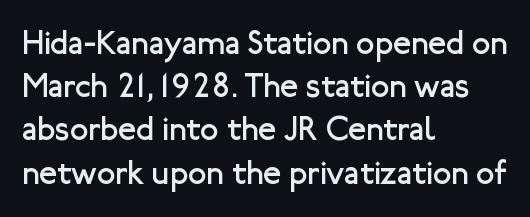
The image shows 33 px regular-weight sans-serif type, upright; set left-aligned, normal line spacing (1.31x), normal letter spacing, not underlined; low stroke contrast and a medium x-height.
